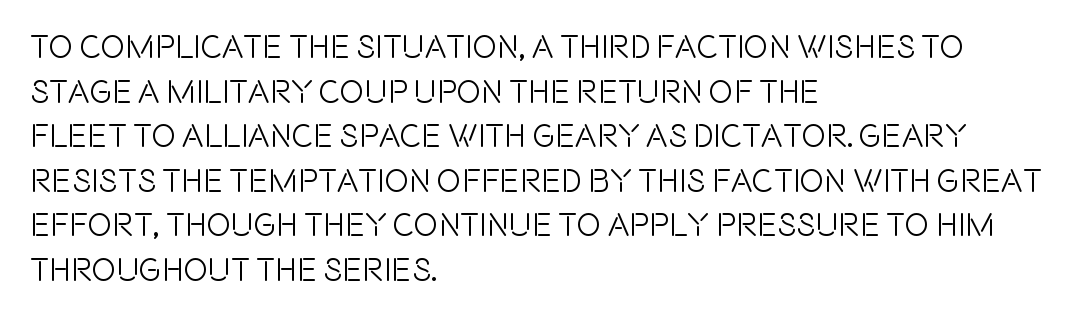
Q: Is the text italic (slanted)? A: No, it is upright.
Q: Is the typeface a serif or a sans-serif typeface? A: Sans-serif.
Q: Is the text underlined? A: No.
Q: How is the paragraph aligned? A: Left-aligned.
Q: Is the spacing between letters normal or unusually wide? A: Normal.
Q: Is the spacing between lines tight, normal or loose? A: Normal.
Q: Width (condensed, normal, or wide)? A: Condensed.
Q: x-height? A: Large.
Q: Monospaced? A: No.
